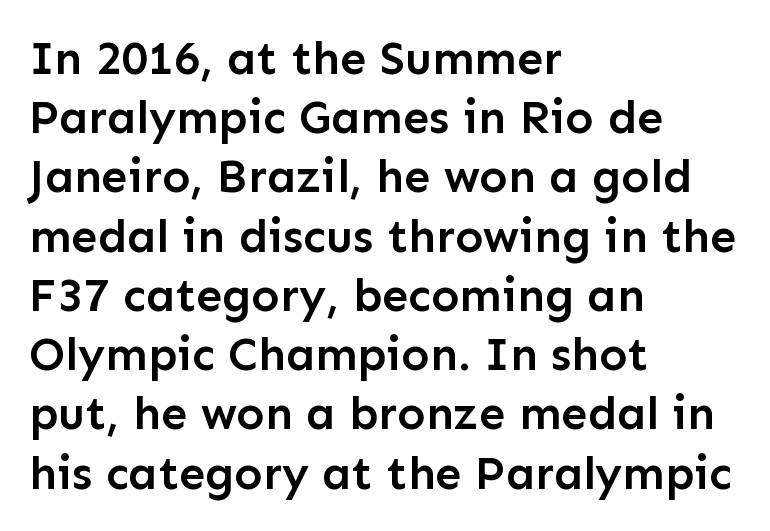
Q: Is the text bold? A: Semi-bold.
Q: Is the text italic (slanted)? A: No, it is upright.
Q: Is the typeface a serif or a sans-serif typeface? A: Sans-serif.
Q: Is the text underlined? A: No.
Q: How is the paragraph aligned? A: Left-aligned.
Q: Is the spacing between letters normal or unusually wide? A: Normal.
Q: Is the spacing between lines tight, normal or loose? A: Normal.
Q: Width (condensed, normal, or wide)? A: Normal.
Q: Stroke contrast? A: Low.
Q: x-height? A: Medium.
Q: Monospaced? A: No.
